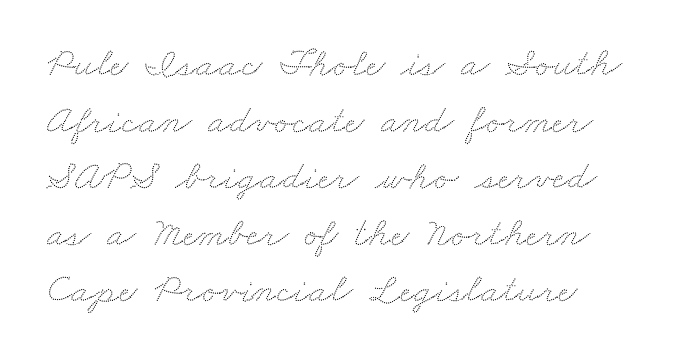
Q: Is the text underlined? A: No.
Q: How is the paragraph aligned? A: Left-aligned.
Q: Is the spacing between letters normal or unusually wide? A: Normal.
Q: Is the spacing between lines tight, normal or loose? A: Normal.
Q: Width (condensed, normal, or wide)? A: Wide.
Q: Stroke contrast? A: Low.
Q: x-height? A: Small.
Q: Monospaced? A: No.
